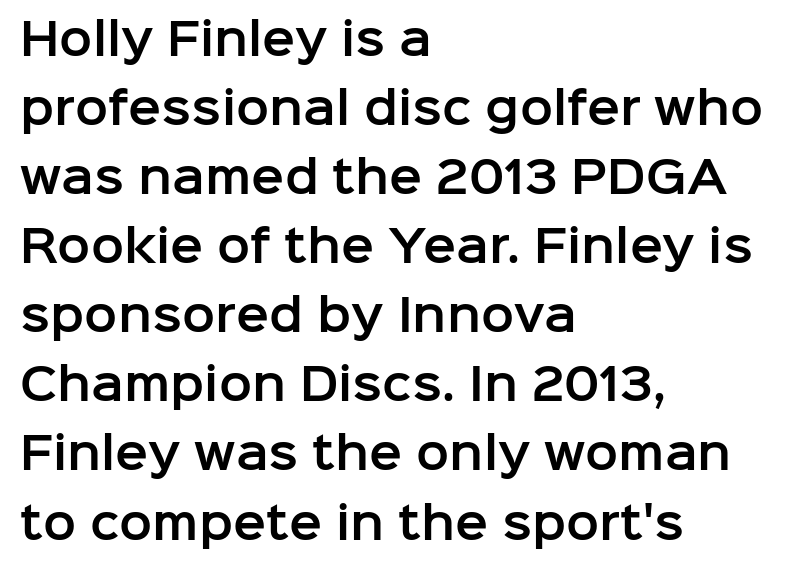
{"serif": "no", "italic": "no", "width": "normal", "stroke_contrast": "low", "x_height": "medium", "monospaced": "no", "underline": "no", "align": "left", "line_spacing": "normal", "line_spacing_ratio": 1.57, "letter_spacing": "normal", "letter_spacing_em": 0.0, "glyph_px": 44}
